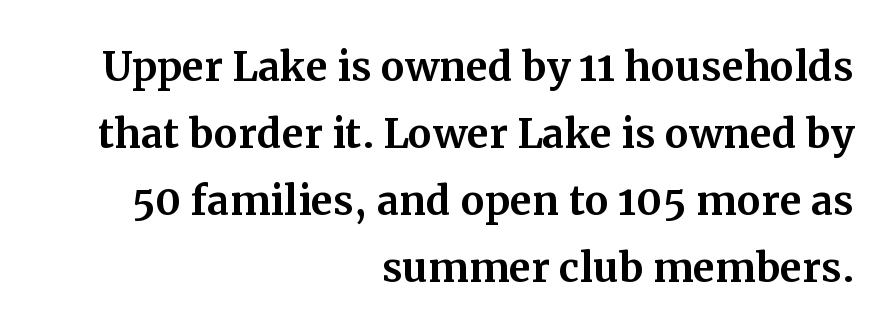
The image shows 54 px serif type, upright; set right-aligned, line spacing 1.24x, normal letter spacing, not underlined; medium stroke contrast and a medium x-height.
